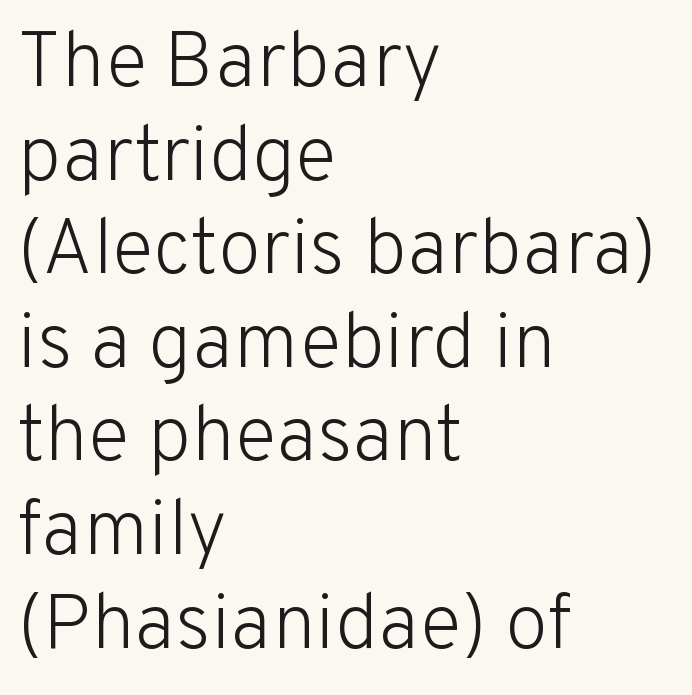
You could not count columns in this text — the font is proportionally spaced. Beneath every word, the page is bare. Here the glyphs are tracked normally, forming tight word shapes. Vertical strokes here are truly vertical. In CSS terms this would be text-align: left. No heavy texture on the line: the type isn't bold.
